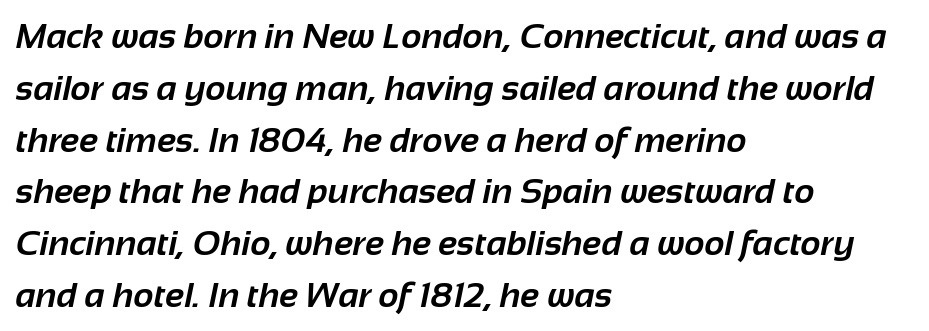
{"serif": "no", "bold": "yes", "weight": "bold", "width": "normal", "stroke_contrast": "low", "x_height": "medium", "monospaced": "no", "underline": "no", "align": "left", "line_spacing": "normal", "line_spacing_ratio": 1.48, "letter_spacing": "normal", "letter_spacing_em": 0.0, "glyph_px": 35}
